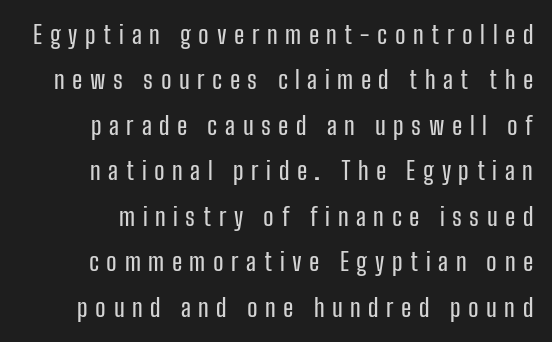
Q: Is the text italic (slanted)? A: No, it is upright.
Q: Is the text underlined? A: No.
Q: Is the spacing between letters normal or unusually wide? A: Unusually wide.
